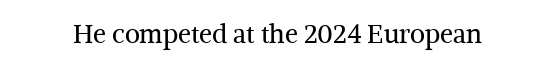
{"italic": "no", "bold": "no", "underline": "no", "letter_spacing": "normal", "letter_spacing_em": 0.0, "glyph_px": 26}
